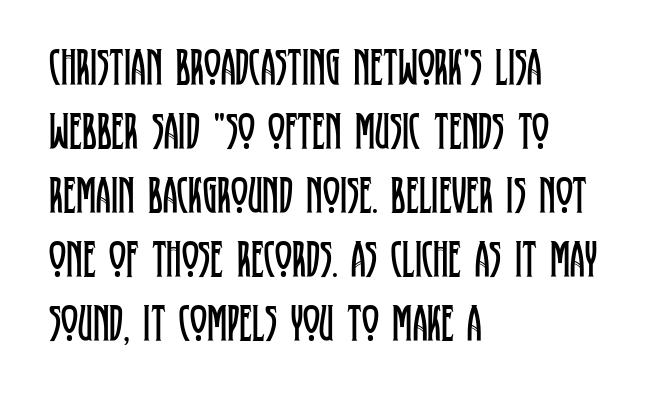
The image shows 52 px regular-weight, condensed serif type, upright; set left-aligned, line spacing 1.23x, normal letter spacing, not underlined; low stroke contrast and a large x-height.
